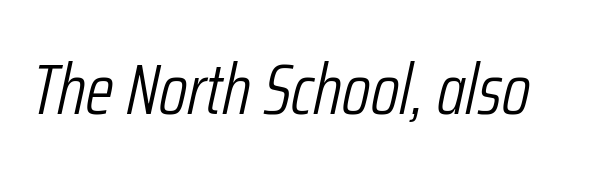
The image shows 72 px light, condensed type, italic (leaning right); set normal letter spacing, not underlined; low stroke contrast and a medium x-height.
